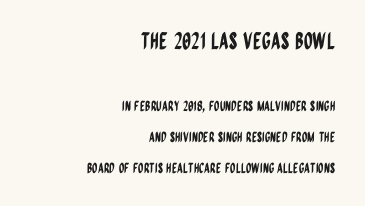
{"italic": "no", "underline": "no", "align": "right", "line_spacing": "loose", "line_spacing_ratio": 2.2, "letter_spacing": "normal", "letter_spacing_em": 0.0, "larger_block": "first", "size_ratio": 1.64, "glyph_px": 23}
